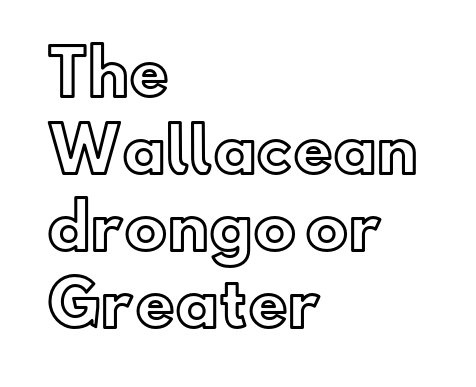
The image shows 61 px text type, upright; set left-aligned, normal line spacing (1.26x), normal letter spacing, not underlined; a small x-height.
